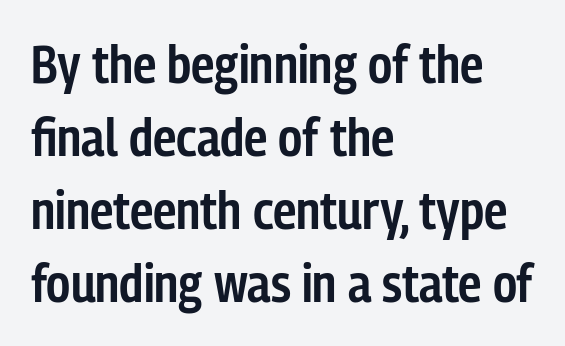
A semibold gives these letters moderate extra thickness, short of bold. A typesetter would call this leading conventional body-copy spacing. Note the varied advance widths — an 'i' is clearly narrower than an 'm'. The typography opts for an upright posture over an oblique one. Glyph-to-glyph distance matches everyday printed text. The words here are not underlined.
